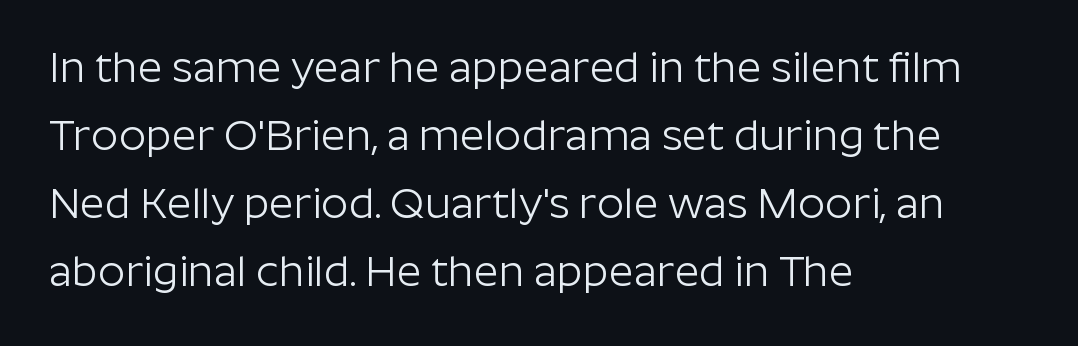
{"serif": "no", "italic": "no", "bold": "no", "weight": "light", "width": "normal", "stroke_contrast": "low", "x_height": "medium", "monospaced": "no", "underline": "no", "align": "left", "line_spacing": "normal", "line_spacing_ratio": 1.58, "letter_spacing": "normal", "letter_spacing_em": 0.0, "glyph_px": 43}
